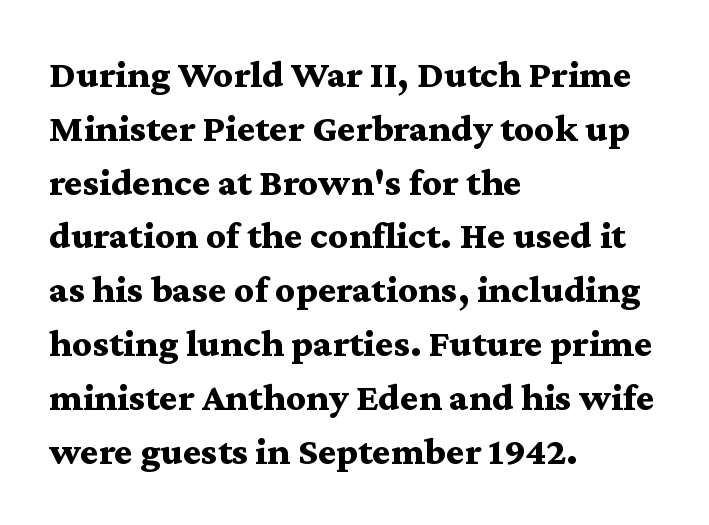
Does the lettering tilt? It doesn't — this is upright. This is heavy type, rendered in bold. The letters advance in unequal steps, a hallmark of proportional type. If you drew a ruler down the left edge, every line would touch it.
